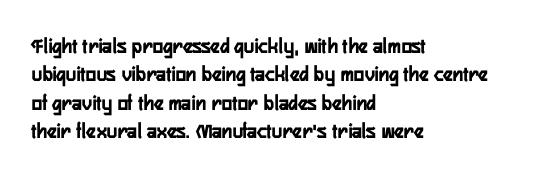
{"italic": "no", "bold": "yes", "underline": "no", "align": "left", "line_spacing": "normal", "line_spacing_ratio": 1.29, "letter_spacing": "normal", "letter_spacing_em": 0.0, "glyph_px": 22}
